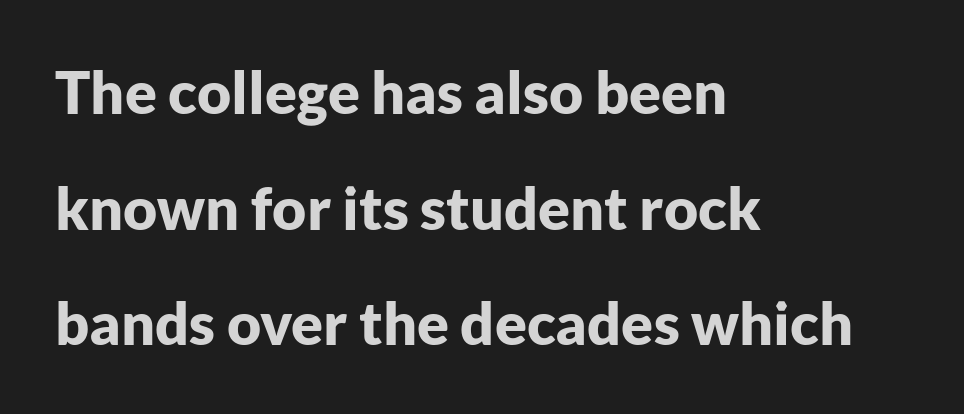
{"serif": "no", "italic": "no", "bold": "yes", "weight": "bold", "width": "normal", "stroke_contrast": "low", "x_height": "medium", "monospaced": "no", "underline": "no", "align": "left", "line_spacing": "loose", "line_spacing_ratio": 1.96, "letter_spacing": "normal", "letter_spacing_em": 0.0, "glyph_px": 59}
